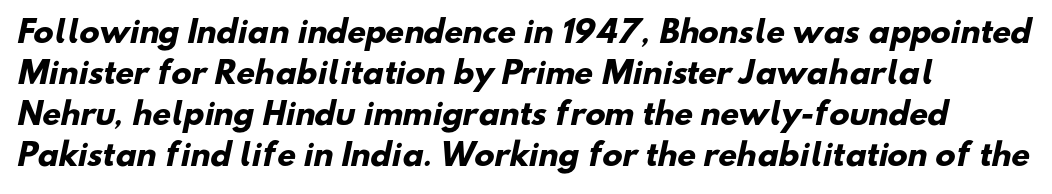
Q: Is the text bold? A: Yes.
Q: Is the typeface a serif or a sans-serif typeface? A: Sans-serif.
Q: Is the text underlined? A: No.
Q: How is the paragraph aligned? A: Left-aligned.
Q: Is the spacing between letters normal or unusually wide? A: Normal.
Q: Is the spacing between lines tight, normal or loose? A: Normal.
Q: Width (condensed, normal, or wide)? A: Normal.
Q: Stroke contrast? A: Low.
Q: x-height? A: Small.
Q: Monospaced? A: No.
